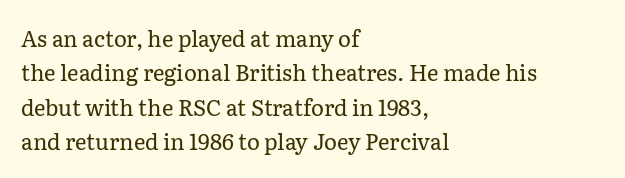
{"italic": "no", "bold": "no", "underline": "no", "align": "left", "line_spacing": "normal", "line_spacing_ratio": 1.56, "letter_spacing": "normal", "letter_spacing_em": 0.0, "glyph_px": 22}
